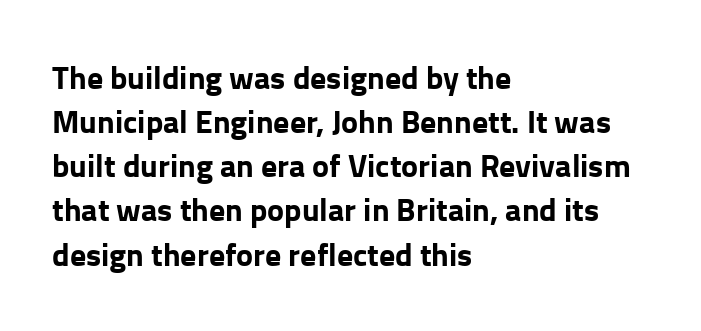
{"serif": "no", "italic": "no", "bold": "yes", "weight": "bold", "width": "normal", "stroke_contrast": "low", "x_height": "medium", "monospaced": "no", "underline": "no", "align": "left", "line_spacing": "normal", "line_spacing_ratio": 1.38, "letter_spacing": "normal", "letter_spacing_em": 0.0, "glyph_px": 32}
